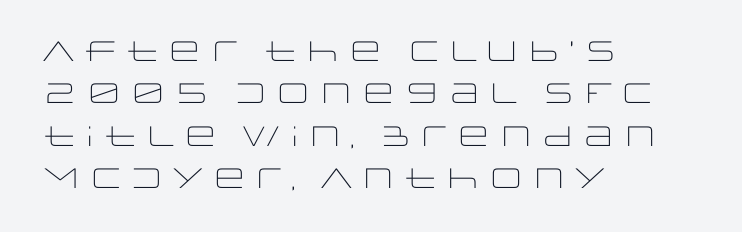
Q: Is the text bold? A: No.
Q: Is the text italic (slanted)? A: No, it is upright.
Q: Is the typeface a serif or a sans-serif typeface? A: Sans-serif.
Q: Is the text underlined? A: No.
Q: How is the paragraph aligned? A: Left-aligned.
Q: Is the spacing between letters normal or unusually wide? A: Normal.
Q: Is the spacing between lines tight, normal or loose? A: Normal.
Q: Width (condensed, normal, or wide)? A: Wide.
Q: Stroke contrast? A: Low.
Q: x-height? A: Large.
Q: Monospaced? A: No.
